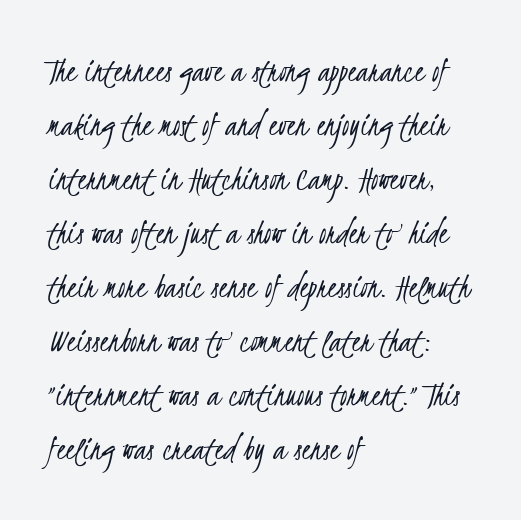
The image shows 36 px light, condensed sans-serif type; set left-aligned, normal line spacing (1.5x), normal letter spacing, not underlined; low stroke contrast and a small x-height.
